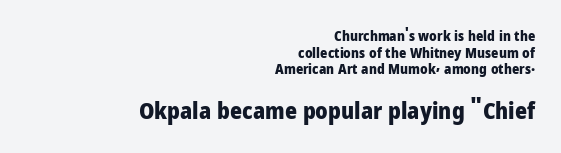
The image shows 23 px bold type, upright; set right-aligned, line spacing 1.19x, normal letter spacing, not underlined; the second (bottom) block is 1.64x larger.
